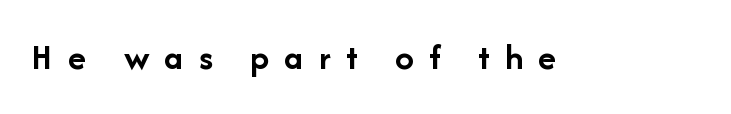
Q: Is the text bold? A: Yes.
Q: Is the text italic (slanted)? A: No, it is upright.
Q: Is the typeface a serif or a sans-serif typeface? A: Sans-serif.
Q: Is the text underlined? A: No.
Q: Is the spacing between letters normal or unusually wide? A: Unusually wide.
Q: Width (condensed, normal, or wide)? A: Normal.
Q: Stroke contrast? A: Low.
Q: x-height? A: Medium.
Q: Monospaced? A: No.
